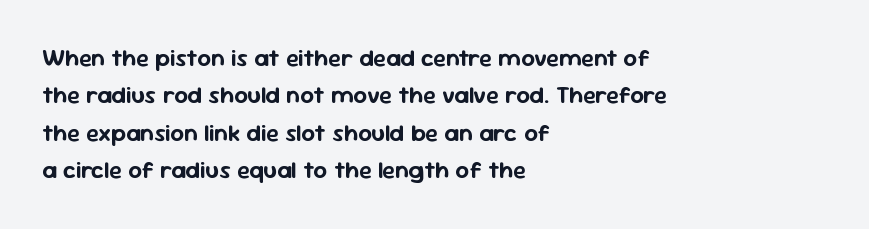
Q: Is the text italic (slanted)? A: No, it is upright.
Q: Is the text underlined? A: No.
Q: How is the paragraph aligned? A: Left-aligned.
Q: Is the spacing between letters normal or unusually wide? A: Normal.
Q: Is the spacing between lines tight, normal or loose? A: Normal.
